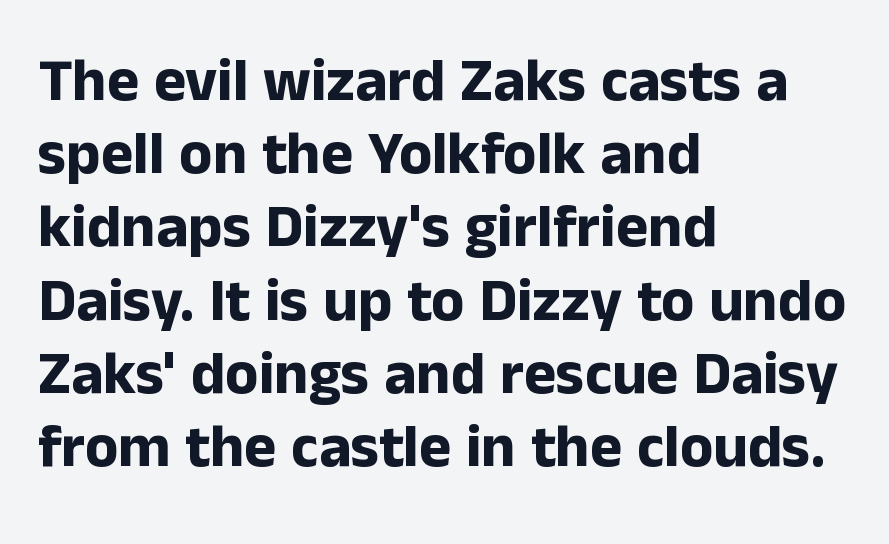
Observe the absence of serifs on each vertical stroke in this sample. Every stem runs plumb, perpendicular to the baseline. Letters rest on an invisible, unmarked baseline. Is the letter spacing exaggerated? No — it looks like the ordinary default. These words are printed bold, with thick strokes throughout. Leftover space on each line is placed entirely after the last word.
